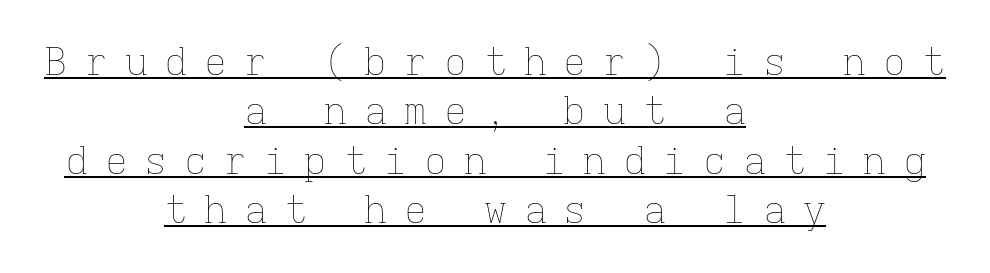
Q: Is the text bold? A: No.
Q: Is the text italic (slanted)? A: No, it is upright.
Q: Is the text underlined? A: Yes.
Q: How is the paragraph aligned? A: Centered.
Q: Is the spacing between letters normal or unusually wide? A: Unusually wide.
Q: Is the spacing between lines tight, normal or loose? A: Normal.
Q: Width (condensed, normal, or wide)? A: Normal.
Q: Stroke contrast? A: Low.
Q: x-height? A: Medium.
Q: Monospaced? A: Yes.
